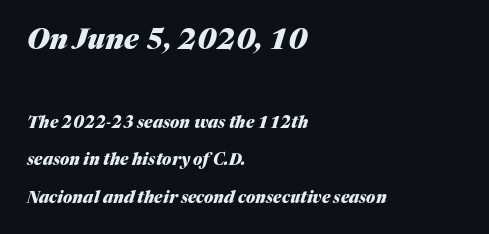
The image shows 28 px heavy type, italic (leaning right); set left-aligned, loose line spacing (2.34x), normal letter spacing, not underlined; the first (top) block is 1.75x larger; medium stroke contrast and a medium x-height.
